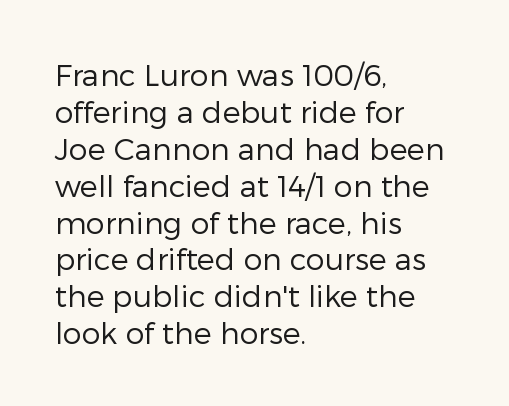
Descender tails drop into unmarked territory. The rendering shows plain stroke endings on the letterforms — a sans-serif design. Weight class: somewhere from thin through regular. No italicization has been applied; the sample stays upright.
